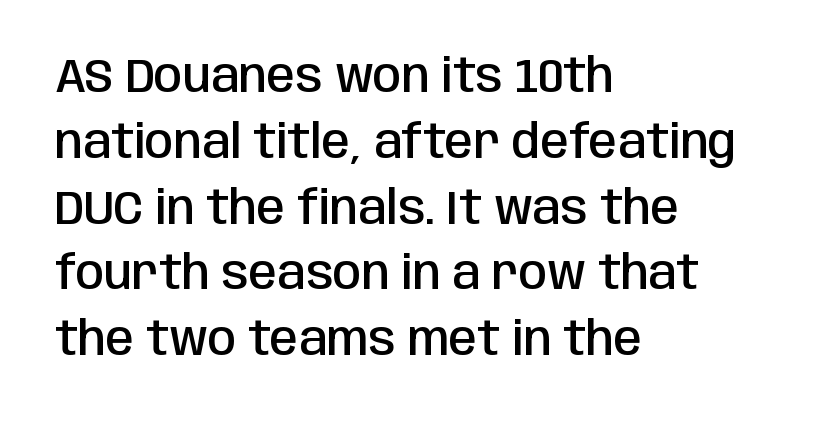
Q: Is the text bold? A: Semi-bold.
Q: Is the text italic (slanted)? A: No, it is upright.
Q: Is the typeface a serif or a sans-serif typeface? A: Sans-serif.
Q: Is the text underlined? A: No.
Q: How is the paragraph aligned? A: Left-aligned.
Q: Is the spacing between letters normal or unusually wide? A: Normal.
Q: Is the spacing between lines tight, normal or loose? A: Normal.
Q: Width (condensed, normal, or wide)? A: Condensed.
Q: Stroke contrast? A: Low.
Q: x-height? A: Large.
Q: Monospaced? A: No.
